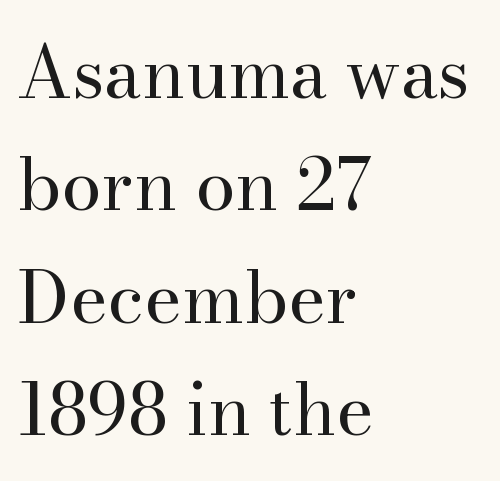
{"serif": "yes", "italic": "no", "bold": "no", "weight": "regular", "width": "normal", "stroke_contrast": "high", "x_height": "small", "monospaced": "no", "underline": "no", "align": "left", "line_spacing": "normal", "line_spacing_ratio": 1.56, "letter_spacing": "normal", "letter_spacing_em": 0.0, "glyph_px": 72}
